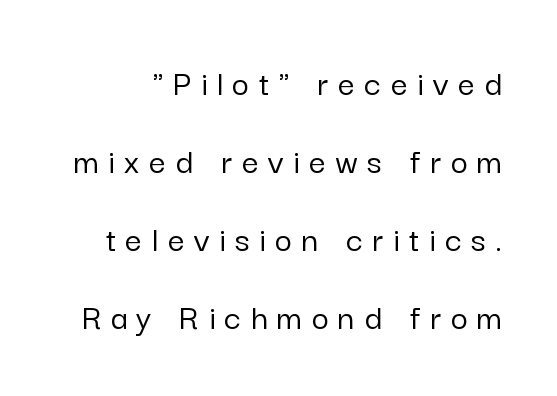
Ordinary non-slanted type is in use. You could not count columns in this text — the font is proportionally spaced. Nothing sits at the stroke ends, so this counts as sans-serif. Beneath every word, the page is bare. What's the leading like? Stretched, with rows far apart.
